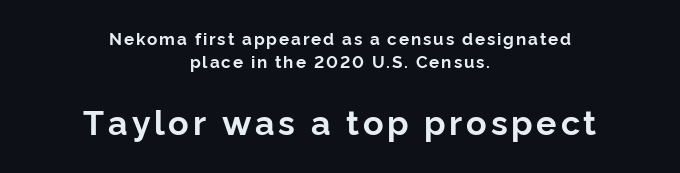
The image shows 34 px bold sans-serif type, upright; set centered, normal line spacing (1.38x), not underlined; the second (bottom) block is 2.0x larger; low stroke contrast and a medium x-height.
